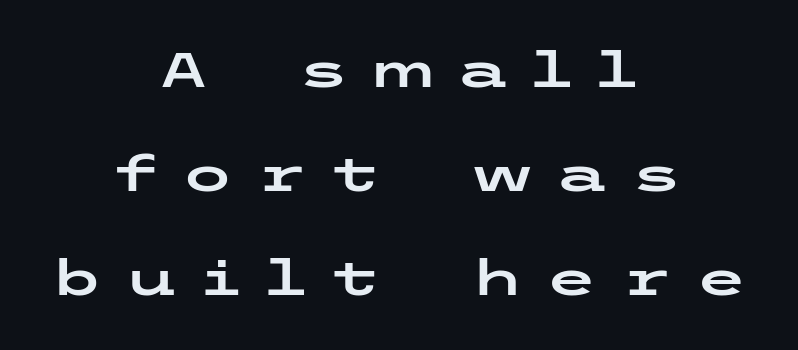
Posture: straight, roman, zero tilt. The lines in this sample share a center point and differ in where they start and stop. Loose tracking; the words dissolve into strings of separated letters. Notice the wide empty band between every row — that's loose leading. Type style note: lacks serifs. Only glyphs here, with clear space below each row.
